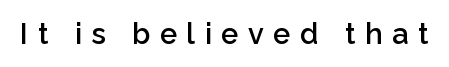
A clean baseline with only descenders dipping below it. In terms of letterspacing, this is a distinctly airy, spread setting. Classification — sans serif. These lines are rendered in a variable-pitch font. The letters are semibold — heavier than regular but short of a full bold. Upright lettering throughout.
